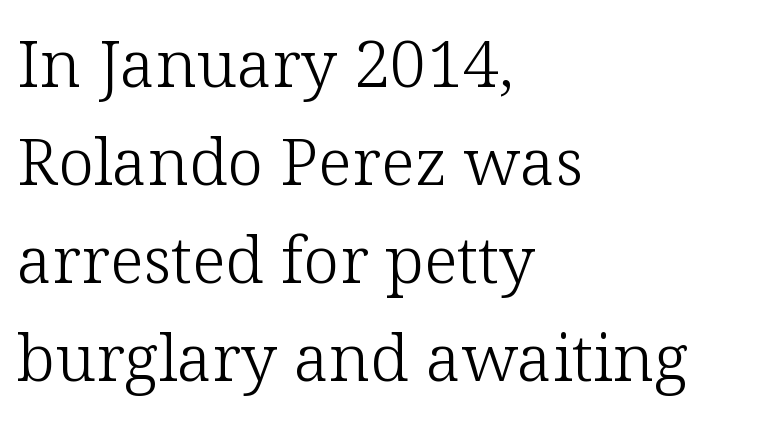
The image shows 65 px light serif type, upright; set left-aligned, normal line spacing (1.51x), normal letter spacing, not underlined; low stroke contrast and a medium x-height.
